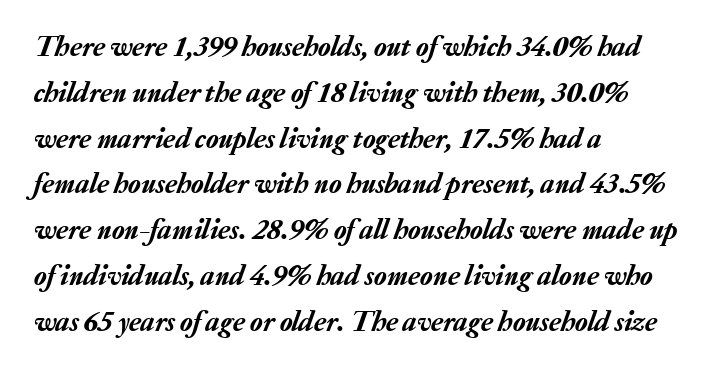
Q: Is the text italic (slanted)? A: Yes, it leans right by about 20 degrees.
Q: Is the text underlined? A: No.
Q: How is the paragraph aligned? A: Left-aligned.
Q: Is the spacing between letters normal or unusually wide? A: Normal.
Q: Is the spacing between lines tight, normal or loose? A: Normal.
Q: Width (condensed, normal, or wide)? A: Normal.
Q: Stroke contrast? A: Low.
Q: x-height? A: Medium.
Q: Monospaced? A: No.
